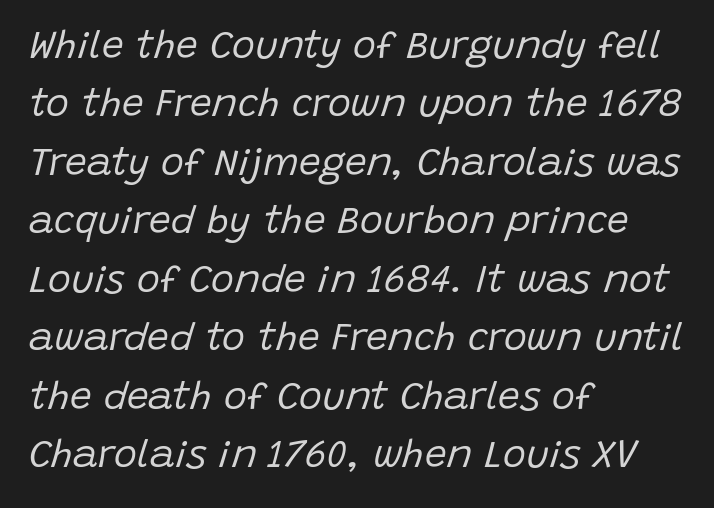
Notice how the stems are inclined rather than vertical — that's the hallmark of italics. Decoration check: the copy has no underline. Nothing unusual about the tracking: characters are spaced as the font intends. In CSS terms this would be text-align: left. Proportional: the letters do not fall into vertical columns.
